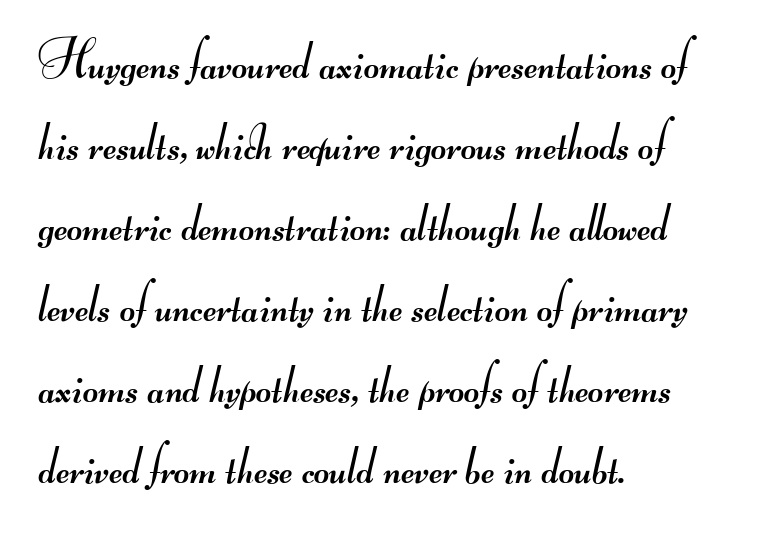
{"serif": "no", "bold": "no", "weight": "regular", "width": "wide", "stroke_contrast": "medium", "monospaced": "no", "underline": "no", "align": "left", "line_spacing": "normal", "line_spacing_ratio": 1.53, "letter_spacing": "normal", "letter_spacing_em": 0.0, "glyph_px": 53}
